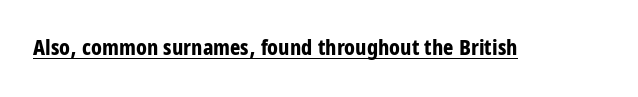
{"italic": "no", "bold": "yes", "underline": "yes", "letter_spacing": "normal", "letter_spacing_em": 0.0, "glyph_px": 22}
